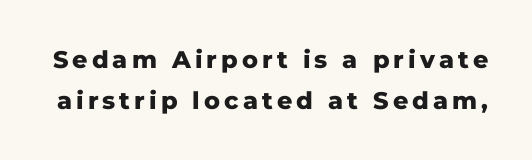
{"italic": "no", "bold": "yes", "underline": "no", "line_spacing": "normal", "line_spacing_ratio": 1.7, "glyph_px": 24}
